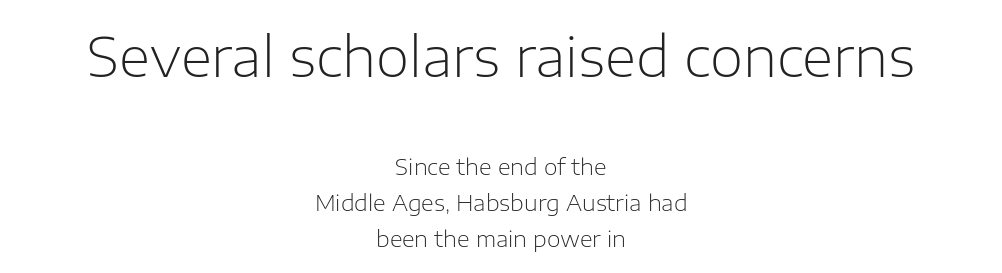
Students, note that the glyphs here touch the page at normal intervals. The rendering positions every line midway between the sides. Letters rest on an invisible, unmarked baseline. Nope, not italic — everything's standing straight. Does the bottom block carry the larger type? No, the top block does. Rows of type keep a routine distance in the vertical direction.
